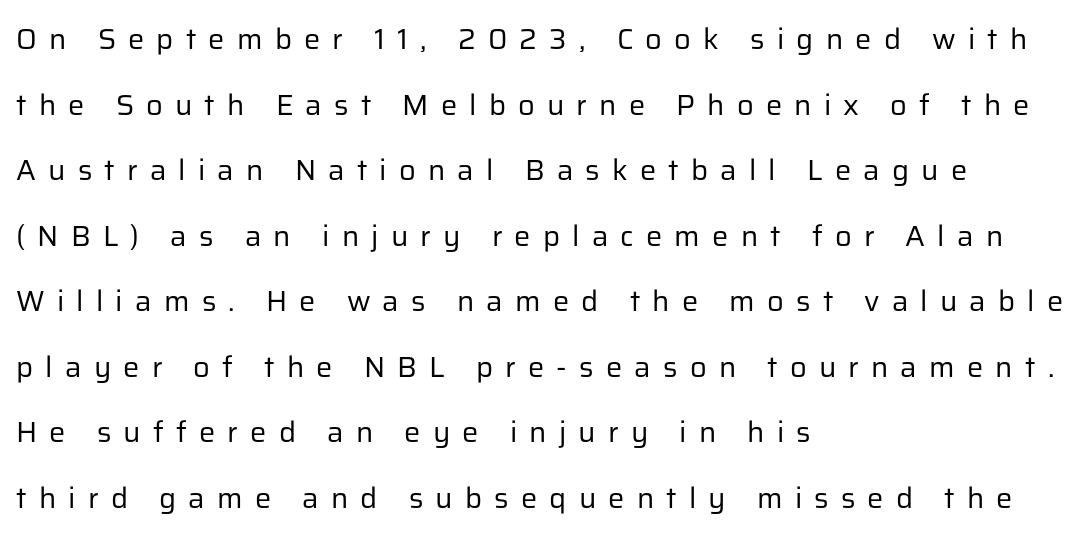
Q: Is the text bold? A: No.
Q: Is the text italic (slanted)? A: No, it is upright.
Q: Is the typeface a serif or a sans-serif typeface? A: Sans-serif.
Q: Is the text underlined? A: No.
Q: How is the paragraph aligned? A: Left-aligned.
Q: Is the spacing between letters normal or unusually wide? A: Unusually wide.
Q: Is the spacing between lines tight, normal or loose? A: Loose.
Q: Width (condensed, normal, or wide)? A: Normal.
Q: Stroke contrast? A: Low.
Q: x-height? A: Medium.
Q: Monospaced? A: No.
